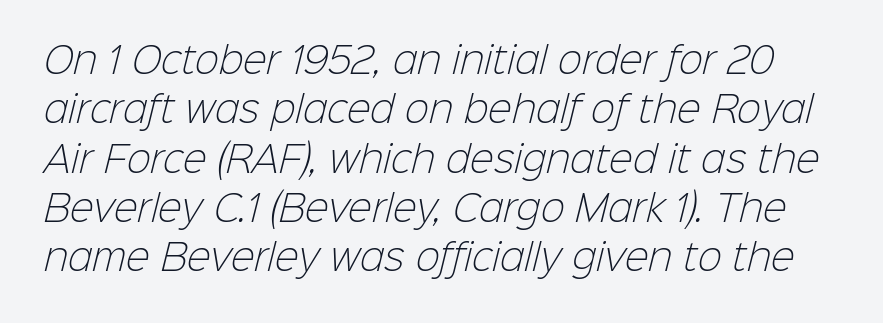
{"serif": "no", "bold": "no", "weight": "light", "width": "normal", "stroke_contrast": "low", "x_height": "medium", "monospaced": "no", "underline": "no", "line_spacing": "normal", "line_spacing_ratio": 1.37, "letter_spacing": "normal", "letter_spacing_em": 0.0, "glyph_px": 36}
